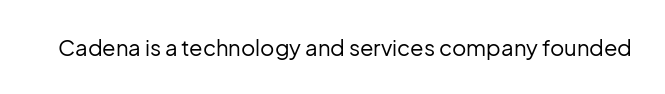
The space directly below the letters is spotless. Quick note: not italic, upright. The line texture is even and compact thanks to regular tracking. These glyphs show unthickened strokes, regular width or finer.
